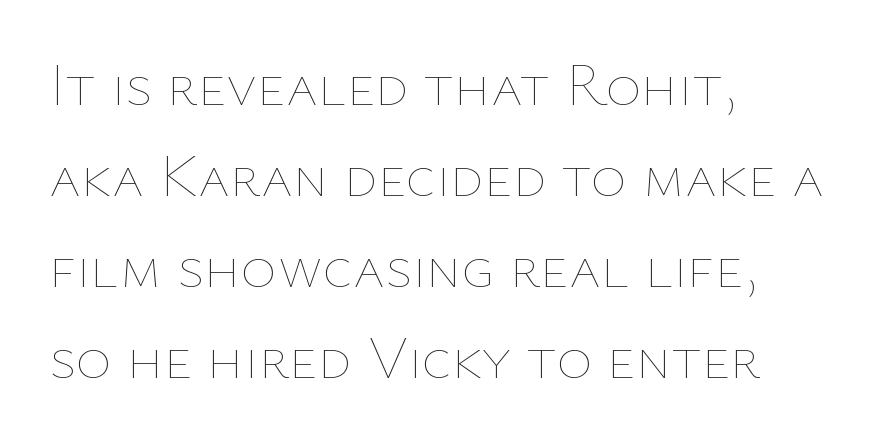
Q: Is the text bold? A: No.
Q: Is the text italic (slanted)? A: No, it is upright.
Q: Is the text underlined? A: No.
Q: How is the paragraph aligned? A: Left-aligned.
Q: Is the spacing between letters normal or unusually wide? A: Normal.
Q: Is the spacing between lines tight, normal or loose? A: Normal.
Q: Width (condensed, normal, or wide)? A: Normal.
Q: Stroke contrast? A: Low.
Q: x-height? A: Medium.
Q: Monospaced? A: No.
